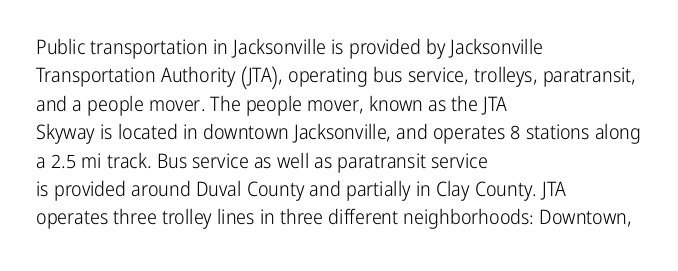
The image shows 20 px text type, upright; set left-aligned, normal line spacing (1.42x), normal letter spacing, not underlined.
